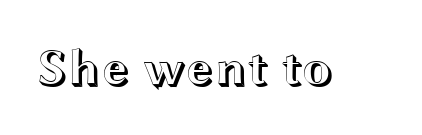
Q: Is the text italic (slanted)? A: No, it is upright.
Q: Is the text underlined? A: No.
Q: Is the spacing between letters normal or unusually wide? A: Normal.
Q: Width (condensed, normal, or wide)? A: Wide.
Q: x-height? A: Medium.
Q: Monospaced? A: No.
